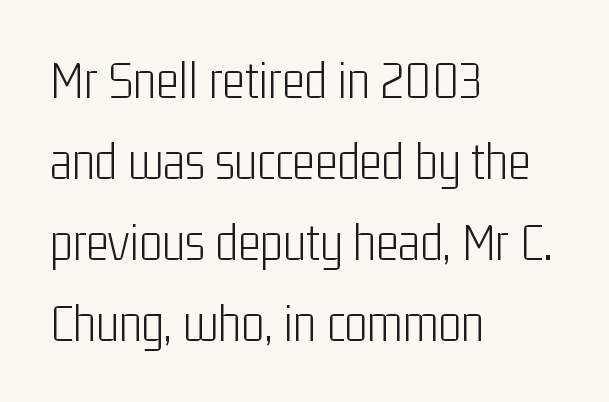
Vertical spacing — default. Honestly, there is no underline to notice here at all. Ascenders rise straight up at ninety degrees. Check where the strokes stop: nothing finishes them off — pure sans.
